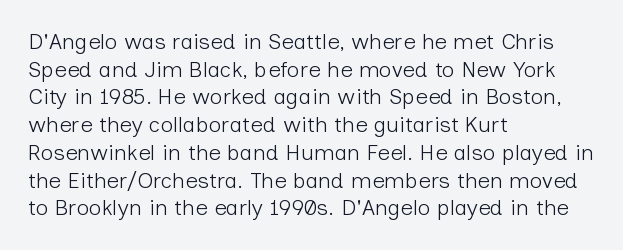
{"italic": "no", "bold": "no", "underline": "no", "align": "left", "line_spacing": "normal", "line_spacing_ratio": 1.26, "letter_spacing": "normal", "letter_spacing_em": 0.0, "glyph_px": 22}
